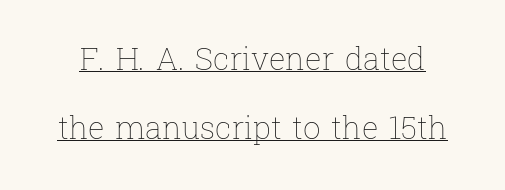
Q: Is the text bold? A: No.
Q: Is the text italic (slanted)? A: No, it is upright.
Q: Is the text underlined? A: Yes.
Q: Is the spacing between letters normal or unusually wide? A: Normal.
Q: Is the spacing between lines tight, normal or loose? A: Loose.
Q: Width (condensed, normal, or wide)? A: Normal.
Q: Stroke contrast? A: Low.
Q: x-height? A: Medium.
Q: Monospaced? A: No.
